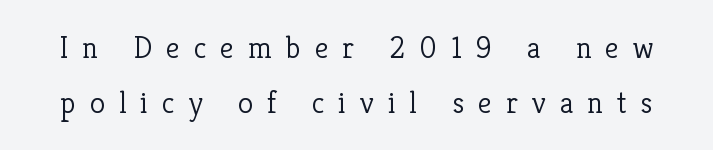
{"serif": "yes", "italic": "no", "bold": "no", "weight": "light", "width": "normal", "stroke_contrast": "low", "x_height": "medium", "monospaced": "no", "underline": "no", "line_spacing_ratio": 1.79, "letter_spacing": "wide", "letter_spacing_em": 0.45, "glyph_px": 31}
